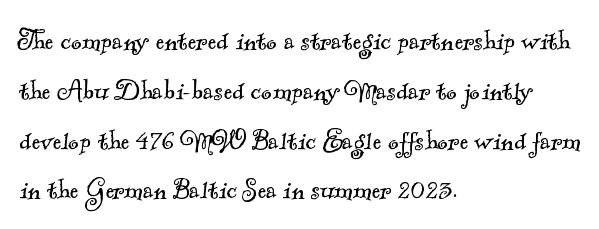
The image shows 33 px light serif type; set left-aligned, normal line spacing (1.51x), normal letter spacing, not underlined; a small x-height.
